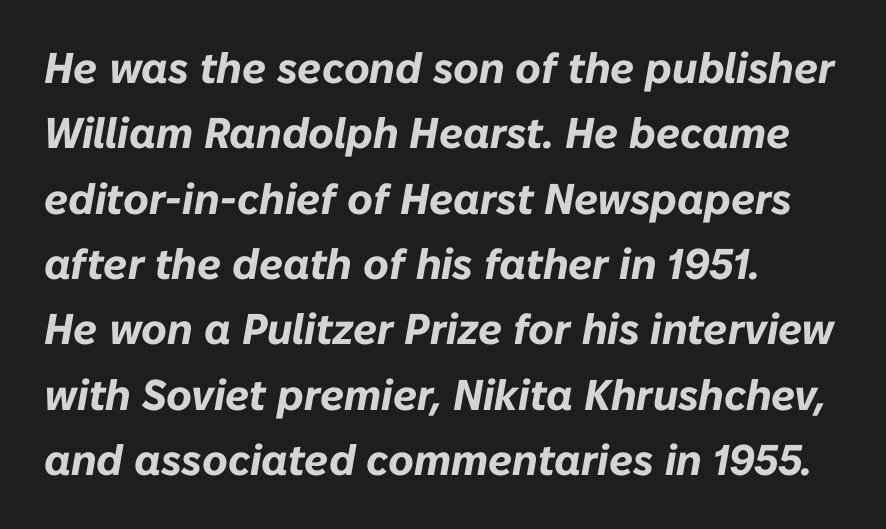
Q: Is the text bold? A: Yes.
Q: Is the text italic (slanted)? A: Yes, it leans right by about 10 degrees.
Q: Is the text underlined? A: No.
Q: How is the paragraph aligned? A: Left-aligned.
Q: Is the spacing between letters normal or unusually wide? A: Normal.
Q: Is the spacing between lines tight, normal or loose? A: Normal.
Q: Width (condensed, normal, or wide)? A: Normal.
Q: Stroke contrast? A: Low.
Q: x-height? A: Medium.
Q: Monospaced? A: No.
